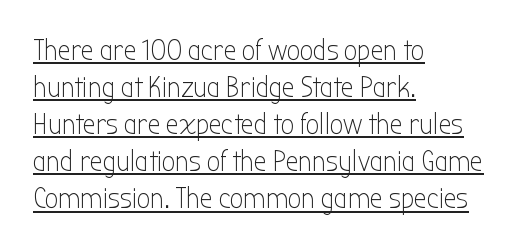
Q: Is the text bold? A: No.
Q: Is the text italic (slanted)? A: No, it is upright.
Q: Is the typeface a serif or a sans-serif typeface? A: Sans-serif.
Q: Is the text underlined? A: Yes.
Q: How is the paragraph aligned? A: Left-aligned.
Q: Is the spacing between letters normal or unusually wide? A: Normal.
Q: Is the spacing between lines tight, normal or loose? A: Normal.
Q: Width (condensed, normal, or wide)? A: Condensed.
Q: Stroke contrast? A: Low.
Q: x-height? A: Medium.
Q: Monospaced? A: No.
